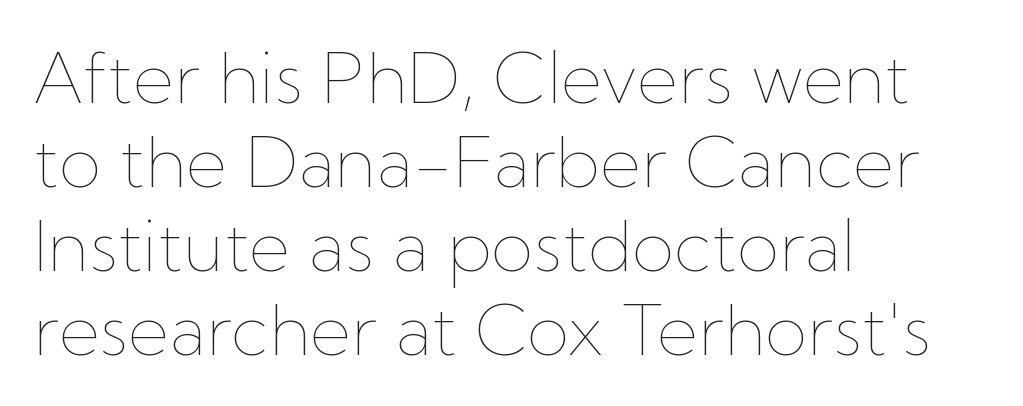
The image shows 70 px thin type, upright; set left-aligned, line spacing 1.2x, normal letter spacing, not underlined; low stroke contrast and a medium x-height.
